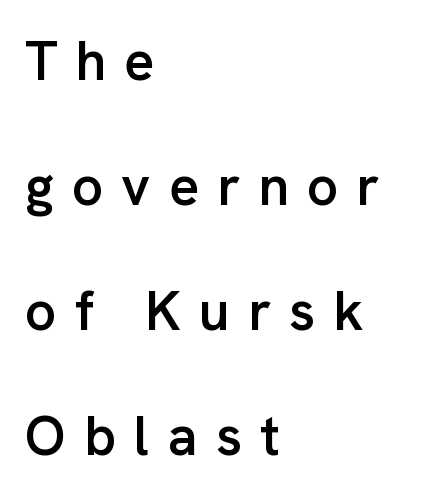
The image shows 55 px semibold sans-serif type, upright; set left-aligned, loose line spacing (2.27x), unusually wide letter spacing (+0.33 em), not underlined; low stroke contrast and a medium x-height.
